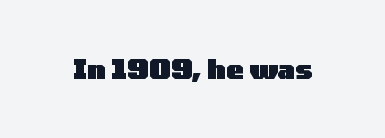
Only glyphs here, with clear space below each row. Rendered with straight, roman letterforms. The glyphs have the mass of a bold cut. Observe the ordinary spacing: letters are neighbours, not strangers.
